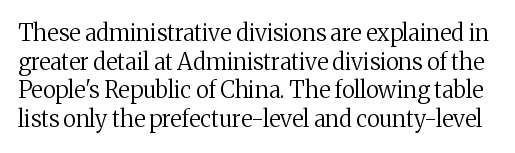
The image shows 23 px text type, upright; set normal line spacing (1.25x), normal letter spacing, not underlined.
